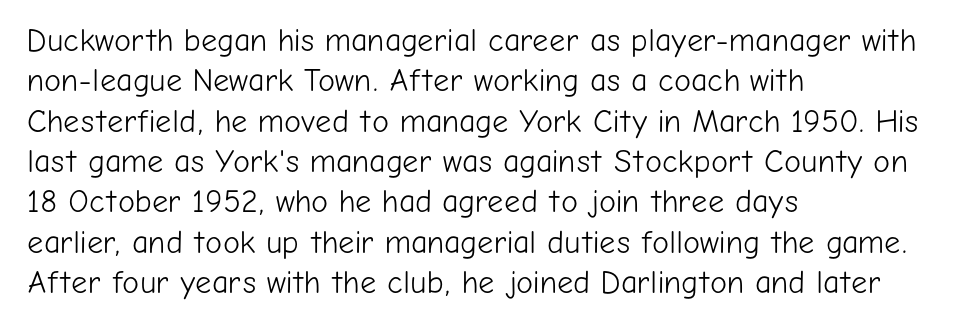
Q: Is the text bold? A: No.
Q: Is the text italic (slanted)? A: No, it is upright.
Q: Is the typeface a serif or a sans-serif typeface? A: Sans-serif.
Q: Is the text underlined? A: No.
Q: How is the paragraph aligned? A: Left-aligned.
Q: Is the spacing between letters normal or unusually wide? A: Normal.
Q: Is the spacing between lines tight, normal or loose? A: Normal.
Q: Width (condensed, normal, or wide)? A: Normal.
Q: Stroke contrast? A: Low.
Q: x-height? A: Medium.
Q: Monospaced? A: No.
